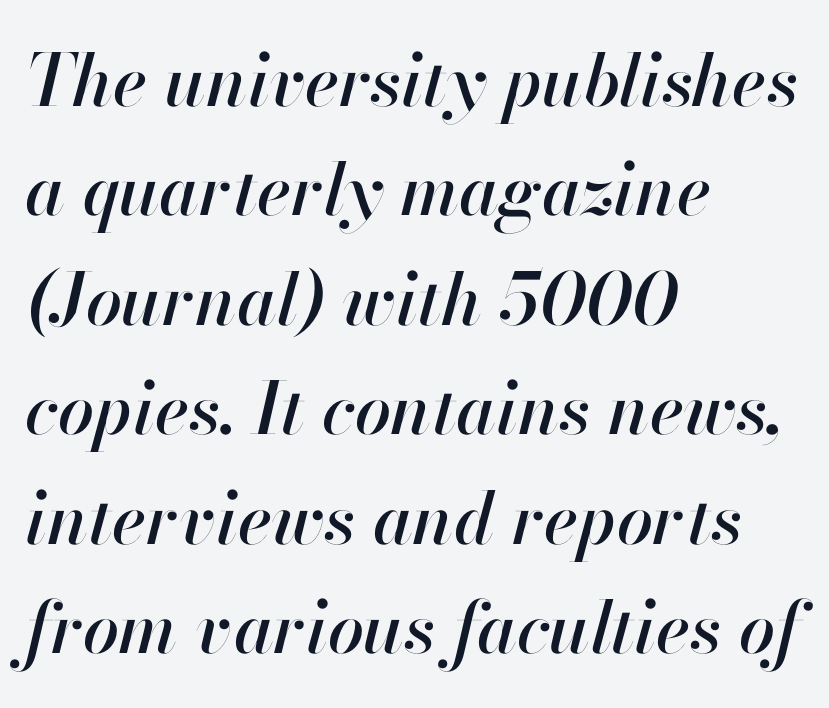
Q: Is the text italic (slanted)? A: Yes, it leans right by about 13 degrees.
Q: Is the text underlined? A: No.
Q: How is the paragraph aligned? A: Left-aligned.
Q: Is the spacing between letters normal or unusually wide? A: Normal.
Q: Is the spacing between lines tight, normal or loose? A: Normal.
Q: Width (condensed, normal, or wide)? A: Normal.
Q: Stroke contrast? A: High.
Q: x-height? A: Small.
Q: Monospaced? A: No.
